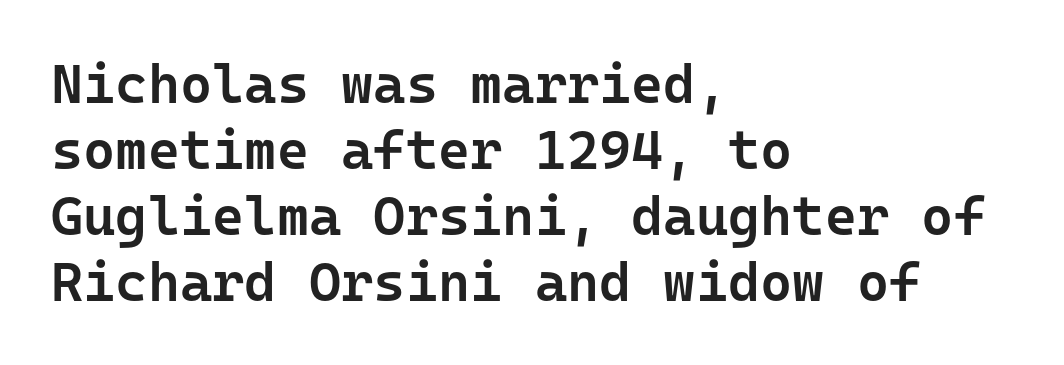
Letter spacing: default. The designer went with a sans here, leaving each stem footless. Alignment: flush left. Underlining? Definitely not there.
